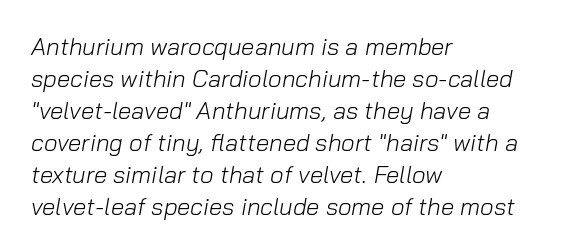
If you measured baseline to baseline, you'd find a middling distance. Alignment: flush left. Designer's note — italics engaged. Each row of text sits above clean, open space. Letters have the restrained weight of plain body copy at most. These lines keep a tight, regular rhythm from letter to letter.
